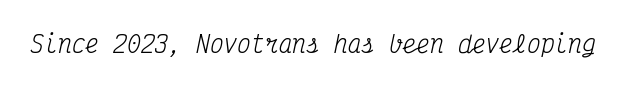
Q: Is the text bold? A: No.
Q: Is the text italic (slanted)? A: Yes, it leans right by about 12 degrees.
Q: Is the text underlined? A: No.
Q: Is the spacing between letters normal or unusually wide? A: Normal.
